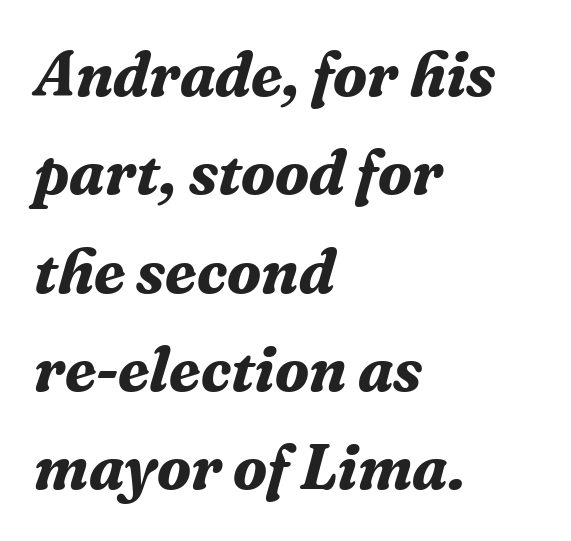
Which margin do the lines hug? The left one — the right edge is uneven. The space beneath each line is pristine and unruled. Rendered with sloped, italic letterforms. Each letter keeps its own natural width here, so spacing adapts to shape. Observe the ordinary spacing: letters are neighbours, not strangers. Plenty of ink on the page — the face is bold.
